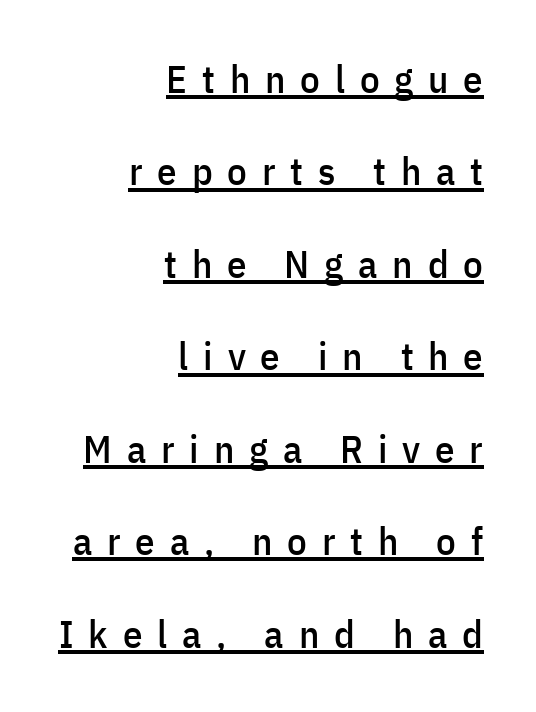
Q: Is the text italic (slanted)? A: No, it is upright.
Q: Is the typeface a serif or a sans-serif typeface? A: Sans-serif.
Q: Is the text underlined? A: Yes.
Q: How is the paragraph aligned? A: Right-aligned.
Q: Is the spacing between letters normal or unusually wide? A: Unusually wide.
Q: Is the spacing between lines tight, normal or loose? A: Loose.
Q: Width (condensed, normal, or wide)? A: Condensed.
Q: Stroke contrast? A: Low.
Q: x-height? A: Medium.
Q: Monospaced? A: No.
